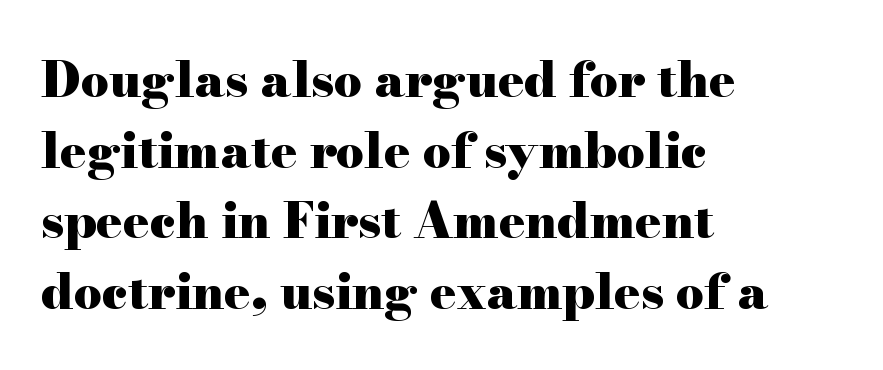
Q: Is the text bold? A: Yes.
Q: Is the text italic (slanted)? A: No, it is upright.
Q: Is the typeface a serif or a sans-serif typeface? A: Serif.
Q: Is the text underlined? A: No.
Q: How is the paragraph aligned? A: Left-aligned.
Q: Is the spacing between letters normal or unusually wide? A: Normal.
Q: Is the spacing between lines tight, normal or loose? A: Normal.
Q: Width (condensed, normal, or wide)? A: Wide.
Q: Stroke contrast? A: High.
Q: x-height? A: Small.
Q: Monospaced? A: No.
